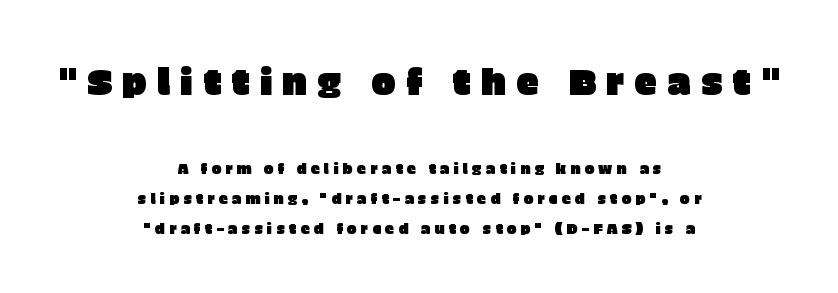
Reading top to bottom, the characters get smaller at the block break. This sample has the flowing, uneven cadence of proportional lettering. Here the glyphs are tracked loosely, breaking word shapes into spaced letters. Observe the absence of serifs on each vertical stroke in this sample. The letters stand upright; this is a roman face.
